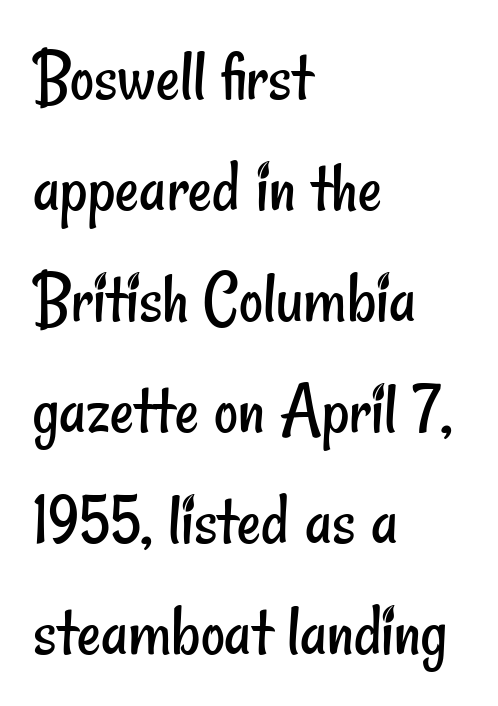
Short note: letters normally spaced. The zone under the glyphs is completely vacant. A normal amount of white space separates one row of letters from the next. The rendering uses natural spacing where letterforms have individual widths. Nothing sits at the stroke ends, so this counts as sans-serif.
